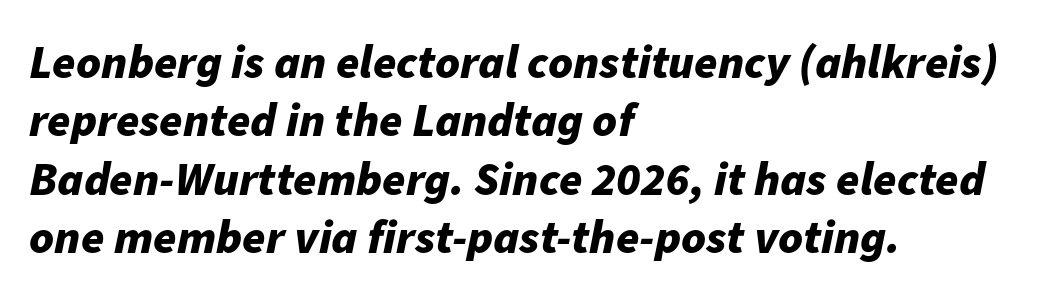
{"italic": "yes", "lean": "right", "slant_degrees": 11, "bold": "yes", "weight": "bold", "width": "normal", "stroke_contrast": "low", "x_height": "medium", "monospaced": "no", "underline": "no", "align": "left", "line_spacing_ratio": 1.24, "letter_spacing": "normal", "letter_spacing_em": 0.0, "glyph_px": 47}
